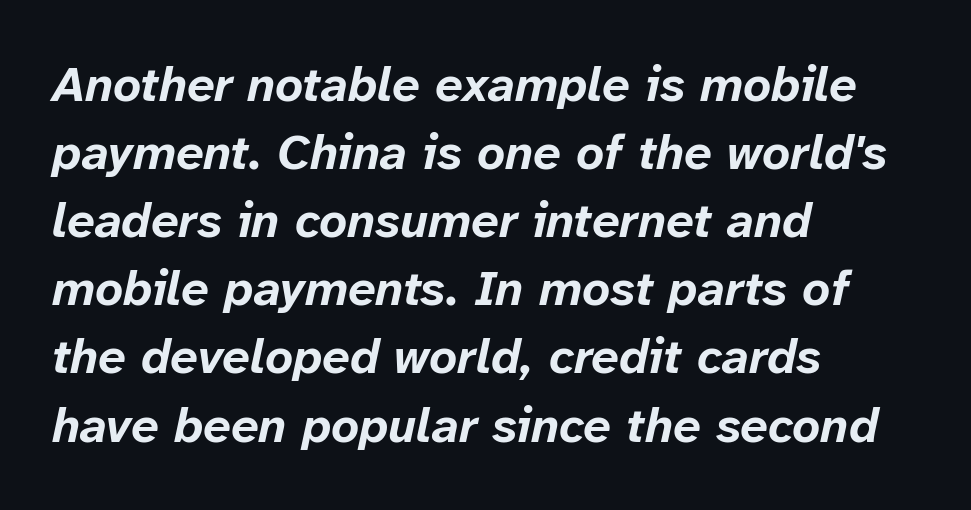
{"italic": "yes", "lean": "right", "slant_degrees": 12, "bold": "yes", "weight": "bold", "width": "normal", "stroke_contrast": "low", "x_height": "medium", "monospaced": "no", "underline": "no", "align": "left", "line_spacing": "normal", "line_spacing_ratio": 1.39, "letter_spacing": "normal", "letter_spacing_em": 0.0, "glyph_px": 49}
